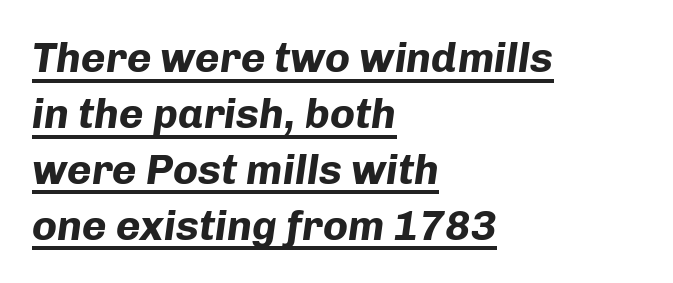
Q: Is the text bold? A: Yes.
Q: Is the text italic (slanted)? A: Yes, it leans right by about 8 degrees.
Q: Is the text underlined? A: Yes.
Q: How is the paragraph aligned? A: Left-aligned.
Q: Is the spacing between letters normal or unusually wide? A: Normal.
Q: Is the spacing between lines tight, normal or loose? A: Normal.
Q: Width (condensed, normal, or wide)? A: Normal.
Q: Stroke contrast? A: Low.
Q: x-height? A: Medium.
Q: Monospaced? A: No.
